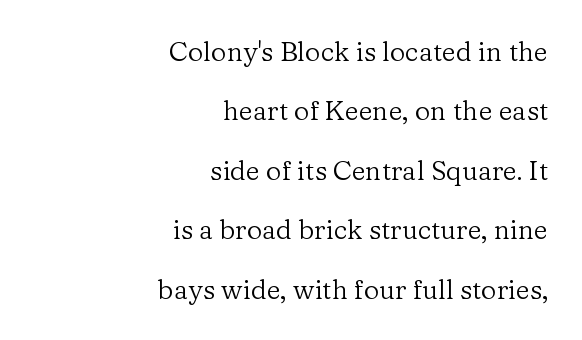
Q: Is the text bold? A: No.
Q: Is the text italic (slanted)? A: No, it is upright.
Q: Is the text underlined? A: No.
Q: How is the paragraph aligned? A: Right-aligned.
Q: Is the spacing between letters normal or unusually wide? A: Normal.
Q: Is the spacing between lines tight, normal or loose? A: Loose.
